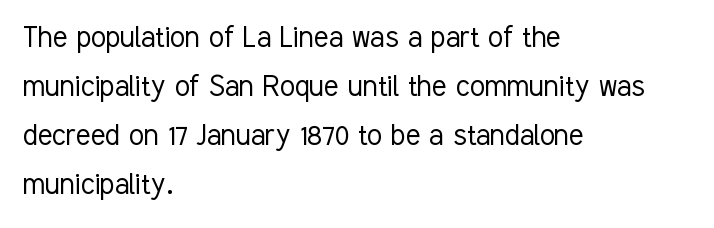
{"serif": "no", "italic": "no", "bold": "no", "weight": "light", "width": "condensed", "stroke_contrast": "low", "x_height": "medium", "monospaced": "no", "underline": "no", "align": "left", "line_spacing": "normal", "line_spacing_ratio": 1.44, "letter_spacing": "normal", "letter_spacing_em": 0.0, "glyph_px": 34}
